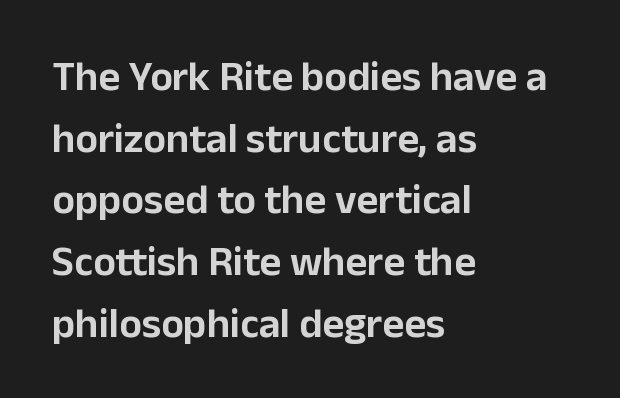
Q: Is the text italic (slanted)? A: No, it is upright.
Q: Is the typeface a serif or a sans-serif typeface? A: Sans-serif.
Q: Is the text underlined? A: No.
Q: How is the paragraph aligned? A: Left-aligned.
Q: Is the spacing between letters normal or unusually wide? A: Normal.
Q: Is the spacing between lines tight, normal or loose? A: Normal.
Q: Width (condensed, normal, or wide)? A: Normal.
Q: Stroke contrast? A: Low.
Q: x-height? A: Medium.
Q: Monospaced? A: No.
